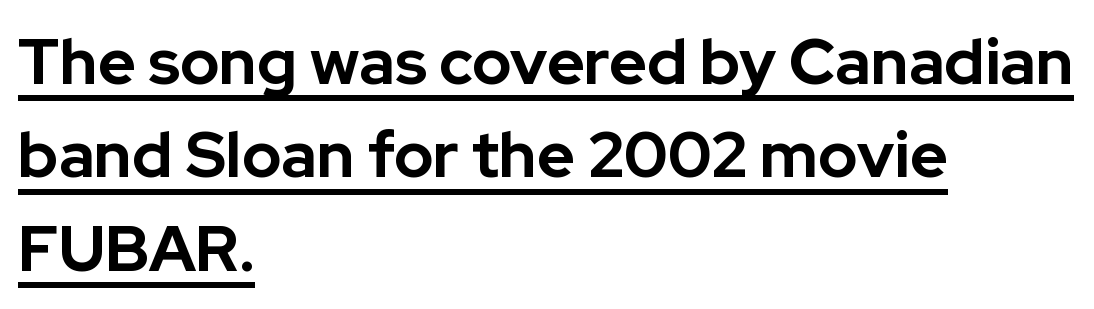
{"serif": "no", "italic": "no", "bold": "yes", "weight": "bold", "width": "normal", "stroke_contrast": "low", "x_height": "medium", "monospaced": "no", "underline": "yes", "align": "left", "line_spacing": "normal", "line_spacing_ratio": 1.46, "letter_spacing": "normal", "letter_spacing_em": 0.0, "glyph_px": 64}
